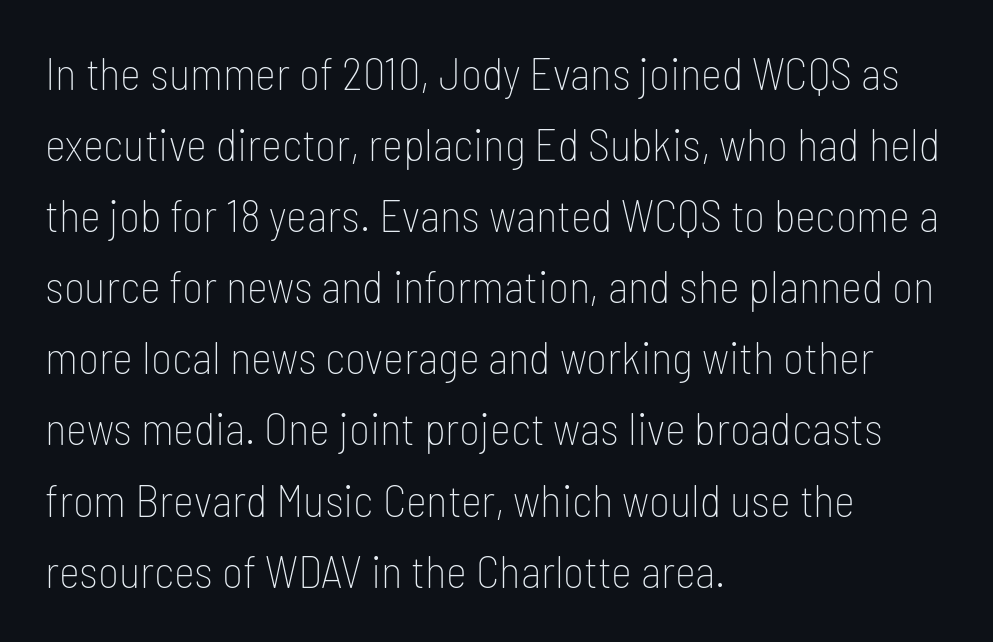
The image shows 45 px thin, condensed sans-serif type, upright; set left-aligned, normal line spacing (1.58x), normal letter spacing, not underlined; low stroke contrast and a medium x-height.
